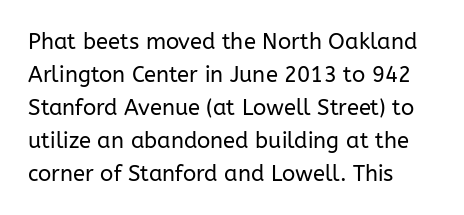
In terms of leading, this rendering sits right in the middle. Quick note: not italic, upright. Stems here are at most as thick as an everyday book face. Letter spacing: default.
